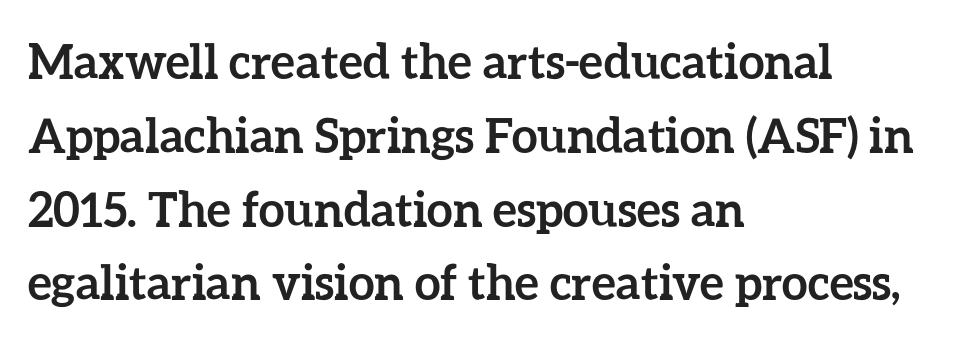
Q: Is the text bold? A: Yes.
Q: Is the text italic (slanted)? A: No, it is upright.
Q: Is the text underlined? A: No.
Q: How is the paragraph aligned? A: Left-aligned.
Q: Is the spacing between letters normal or unusually wide? A: Normal.
Q: Is the spacing between lines tight, normal or loose? A: Normal.
Q: Width (condensed, normal, or wide)? A: Normal.
Q: Stroke contrast? A: Low.
Q: x-height? A: Medium.
Q: Monospaced? A: No.
